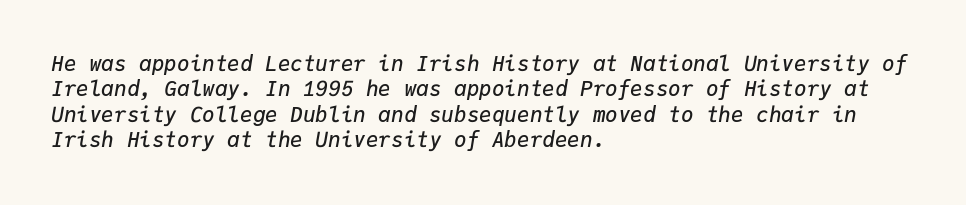
The passage shown is semibold, sitting just below true bold. Slant detected: the letters are inclined. The passage is arranged the way most books set body copy — flush left. The face used here is rendered with its standard letterfit. A clean baseline with only descenders dipping below it.
